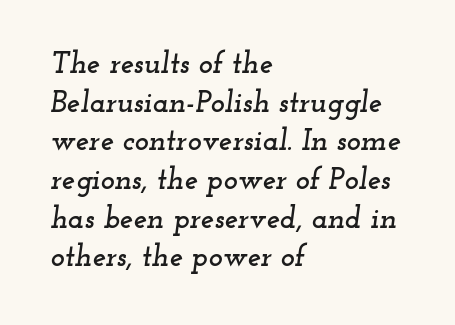
Q: Is the text italic (slanted)? A: Yes, it leans right by about 12 degrees.
Q: Is the typeface a serif or a sans-serif typeface? A: Serif.
Q: Is the text underlined? A: No.
Q: How is the paragraph aligned? A: Left-aligned.
Q: Is the spacing between letters normal or unusually wide? A: Normal.
Q: Is the spacing between lines tight, normal or loose? A: Normal.
Q: Width (condensed, normal, or wide)? A: Wide.
Q: Stroke contrast? A: Low.
Q: x-height? A: Small.
Q: Monospaced? A: No.
